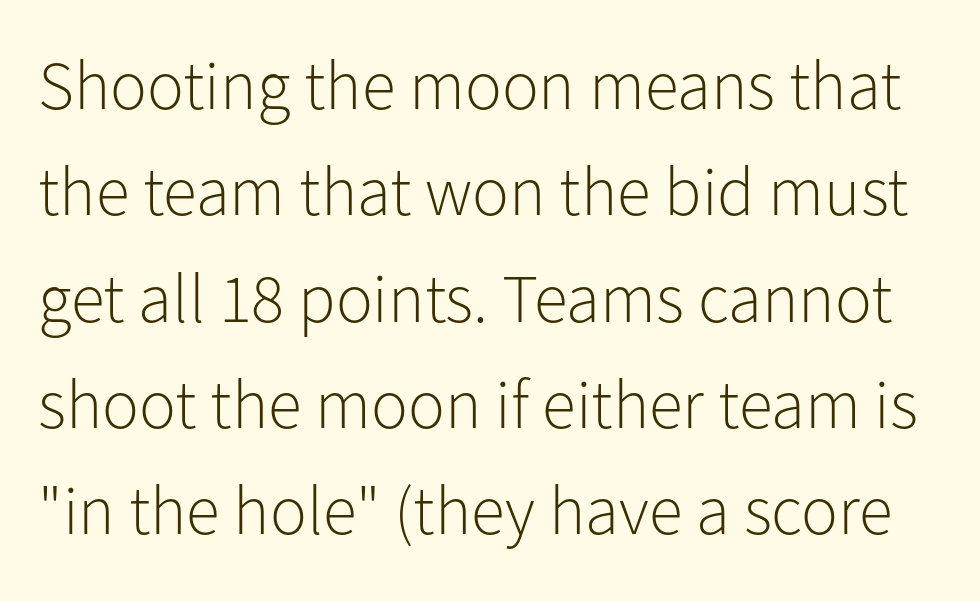
The image shows 69 px light sans-serif type, upright; set normal line spacing (1.54x), normal letter spacing, not underlined; low stroke contrast and a medium x-height.
